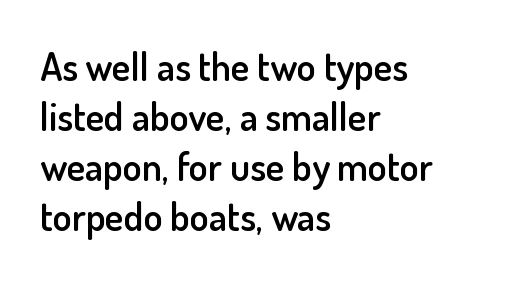
{"serif": "no", "italic": "no", "bold": "semi", "weight": "semibold", "width": "normal", "stroke_contrast": "low", "x_height": "small", "monospaced": "no", "underline": "no", "align": "left", "line_spacing": "normal", "line_spacing_ratio": 1.28, "letter_spacing": "normal", "letter_spacing_em": 0.0, "glyph_px": 39}
